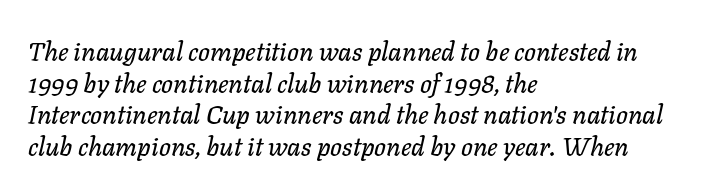
The text block is weighted toward the left margin, trailing off unevenly rightward. Only glyphs here, with clear space below each row. This is oblique type, the kind used for emphasis or titles. Here the glyphs are tracked normally, forming tight word shapes.
